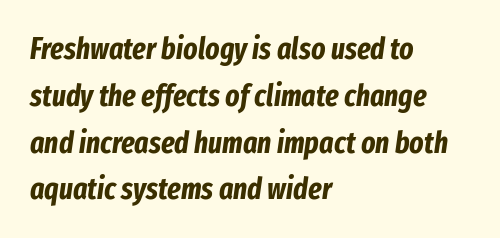
Q: Is the text bold? A: Yes.
Q: Is the text italic (slanted)? A: Yes, it leans right by about 8 degrees.
Q: Is the text underlined? A: No.
Q: How is the paragraph aligned? A: Left-aligned.
Q: Is the spacing between letters normal or unusually wide? A: Normal.
Q: Is the spacing between lines tight, normal or loose? A: Normal.
Q: Width (condensed, normal, or wide)? A: Condensed.
Q: Stroke contrast? A: Low.
Q: x-height? A: Medium.
Q: Monospaced? A: No.
